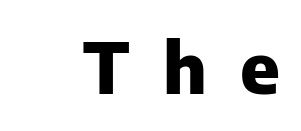
Q: Is the text bold? A: Yes.
Q: Is the text italic (slanted)? A: No, it is upright.
Q: Is the typeface a serif or a sans-serif typeface? A: Sans-serif.
Q: Is the text underlined? A: No.
Q: Is the spacing between letters normal or unusually wide? A: Unusually wide.
Q: Width (condensed, normal, or wide)? A: Normal.
Q: Stroke contrast? A: Low.
Q: x-height? A: Medium.
Q: Monospaced? A: No.
